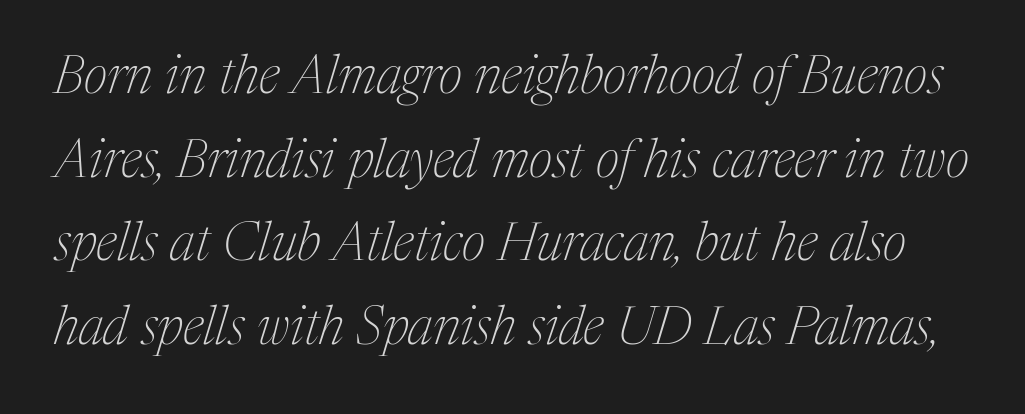
Q: Is the text bold? A: No.
Q: Is the text italic (slanted)? A: Yes, it leans right by about 17 degrees.
Q: Is the typeface a serif or a sans-serif typeface? A: Serif.
Q: Is the text underlined? A: No.
Q: Is the spacing between letters normal or unusually wide? A: Normal.
Q: Is the spacing between lines tight, normal or loose? A: Normal.
Q: Width (condensed, normal, or wide)? A: Normal.
Q: Stroke contrast? A: Medium.
Q: x-height? A: Medium.
Q: Monospaced? A: No.
